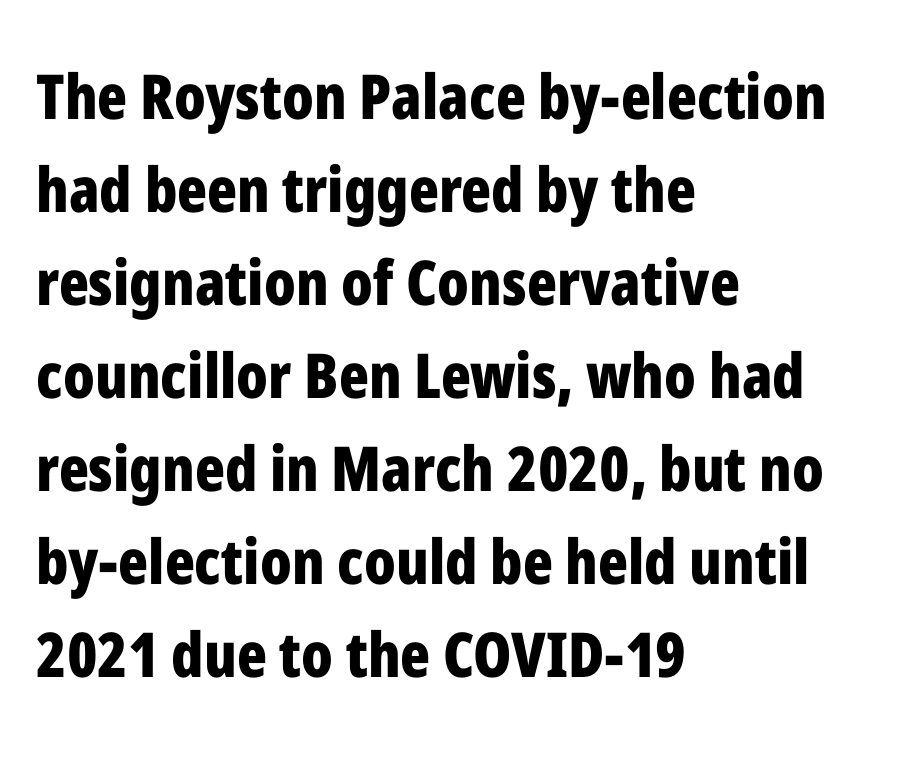
Q: Is the text bold? A: Yes.
Q: Is the text italic (slanted)? A: No, it is upright.
Q: Is the typeface a serif or a sans-serif typeface? A: Sans-serif.
Q: Is the text underlined? A: No.
Q: How is the paragraph aligned? A: Left-aligned.
Q: Is the spacing between letters normal or unusually wide? A: Normal.
Q: Is the spacing between lines tight, normal or loose? A: Normal.
Q: Width (condensed, normal, or wide)? A: Condensed.
Q: Stroke contrast? A: Low.
Q: x-height? A: Medium.
Q: Monospaced? A: No.
